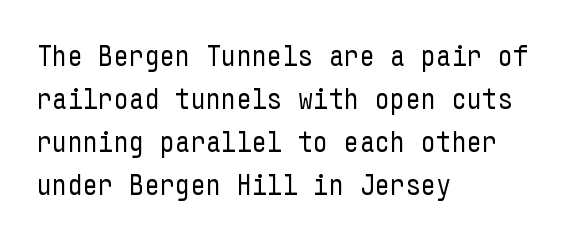
How would I describe the line gaps? Plain and ordinary. The letters stand straight up with perfectly vertical stems. Grotesque or geometric, the face here clearly has no serifs. Caption: face not bold, strokes unweighted. Look at the tracking — it's just the regular setting, nothing added. One-word summary of the alignment: left.
